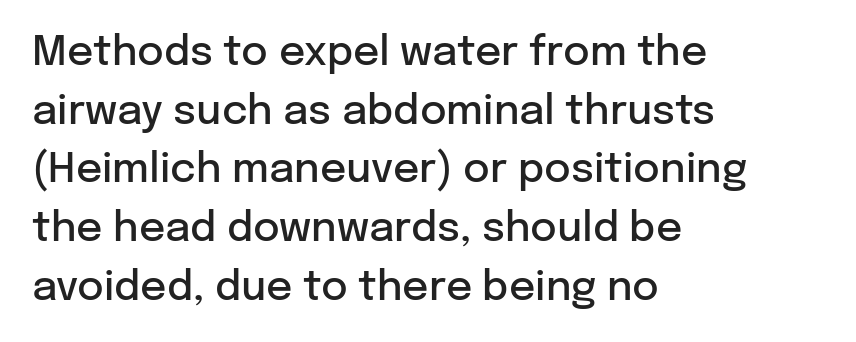
Q: Is the text bold? A: Semi-bold.
Q: Is the text italic (slanted)? A: No, it is upright.
Q: Is the typeface a serif or a sans-serif typeface? A: Sans-serif.
Q: Is the text underlined? A: No.
Q: How is the paragraph aligned? A: Left-aligned.
Q: Is the spacing between letters normal or unusually wide? A: Normal.
Q: Is the spacing between lines tight, normal or loose? A: Normal.
Q: Width (condensed, normal, or wide)? A: Normal.
Q: Stroke contrast? A: Low.
Q: x-height? A: Medium.
Q: Monospaced? A: No.
